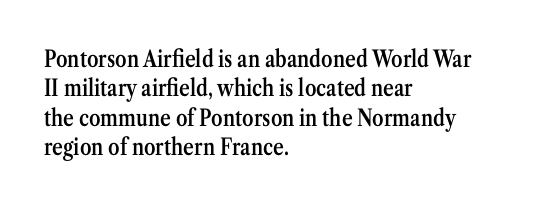
Q: Is the text bold? A: Semi-bold.
Q: Is the text italic (slanted)? A: No, it is upright.
Q: Is the text underlined? A: No.
Q: How is the paragraph aligned? A: Left-aligned.
Q: Is the spacing between letters normal or unusually wide? A: Normal.
Q: Is the spacing between lines tight, normal or loose? A: Normal.
